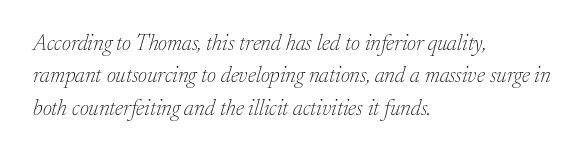
Vertically, the passage feels balanced, rows spaced as you'd expect. The font is comparable to plain body text, perhaps lighter. Teacher's note: observe the even left margin — that is flush-left alignment. Honestly, there is no underline to notice here at all. Caption: standard tracking, unaltered. Rendered with sloped, italic letterforms.
